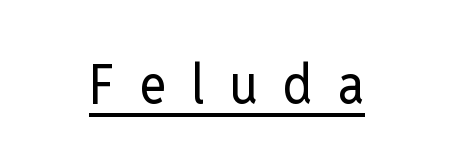
Caption: face not bold, strokes unweighted. Short note: letters widely spaced. Ordinary non-slanted type is in use. Note the varied advance widths — an 'i' is clearly narrower than an 'm'. This is underlined copy, the kind a proofreader might mark for attention.
